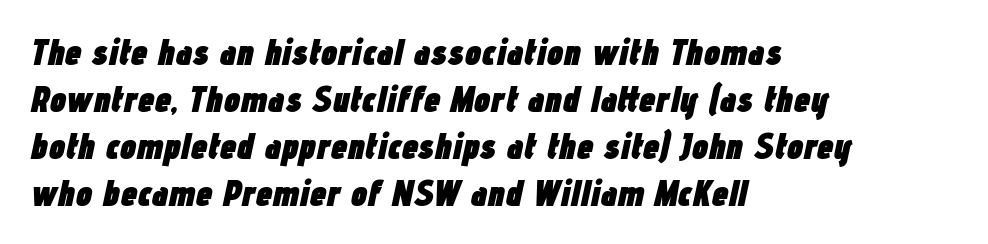
Note the varied advance widths — an 'i' is clearly narrower than an 'm'. The space between consecutive lines is moderate. The baseline area is clear. These lines are set flush left with a ragged right edge. There's an unmistakable incline to the writing here.
